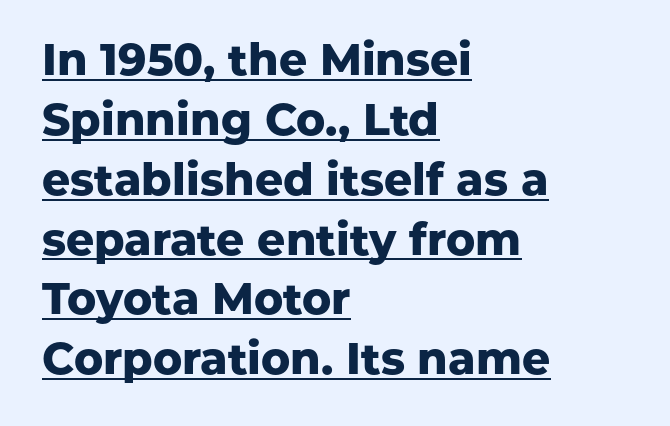
The image shows 44 px heavy sans-serif type, upright; set left-aligned, normal line spacing (1.36x), normal letter spacing, underlined; low stroke contrast and a medium x-height.
